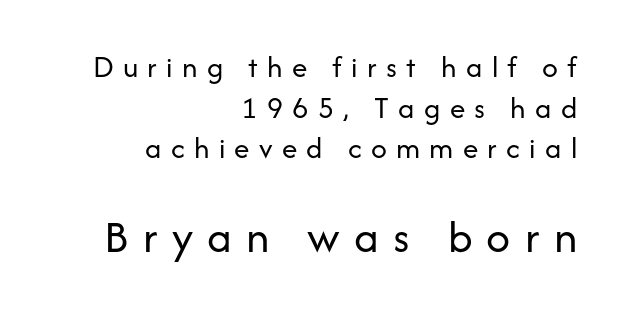
Q: Is the text bold? A: No.
Q: Is the text italic (slanted)? A: No, it is upright.
Q: Is the typeface a serif or a sans-serif typeface? A: Sans-serif.
Q: Is the text underlined? A: No.
Q: How is the paragraph aligned? A: Right-aligned.
Q: Is the spacing between letters normal or unusually wide? A: Unusually wide.
Q: Is the spacing between lines tight, normal or loose? A: Normal.
Q: Which block of text is set in a larger size, the first (top) or the second (bottom)? A: The second (bottom) one.
Q: Width (condensed, normal, or wide)? A: Normal.
Q: Stroke contrast? A: Low.
Q: x-height? A: Medium.
Q: Monospaced? A: No.
